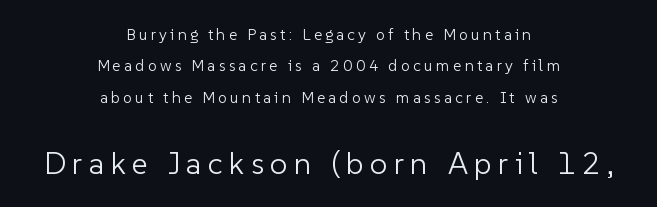
Q: Is the text bold? A: No.
Q: Is the text italic (slanted)? A: No, it is upright.
Q: Is the typeface a serif or a sans-serif typeface? A: Sans-serif.
Q: Is the text underlined? A: No.
Q: How is the paragraph aligned? A: Centered.
Q: Is the spacing between letters normal or unusually wide? A: Unusually wide.
Q: Is the spacing between lines tight, normal or loose? A: Loose.
Q: Which block of text is set in a larger size, the first (top) or the second (bottom)? A: The second (bottom) one.
Q: Width (condensed, normal, or wide)? A: Normal.
Q: Stroke contrast? A: Low.
Q: x-height? A: Medium.
Q: Monospaced? A: No.
